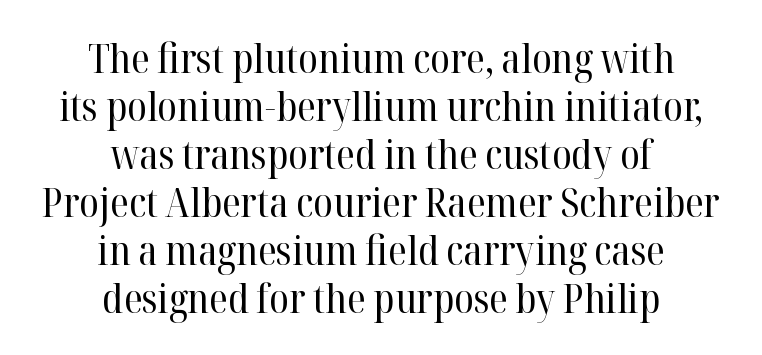
{"serif": "yes", "italic": "no", "bold": "no", "weight": "regular", "width": "normal", "stroke_contrast": "high", "x_height": "medium", "monospaced": "no", "underline": "no", "align": "center", "line_spacing_ratio": 1.2, "letter_spacing": "normal", "letter_spacing_em": 0.0, "glyph_px": 40}
